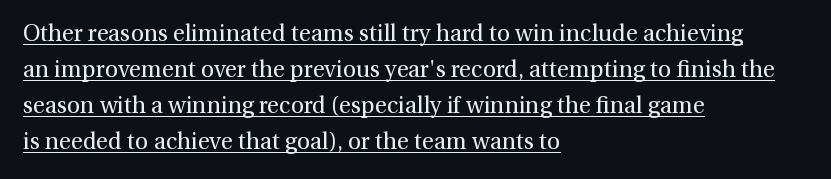
The image shows 23 px text type, upright; set left-aligned, normal line spacing (1.57x), normal letter spacing, underlined.
